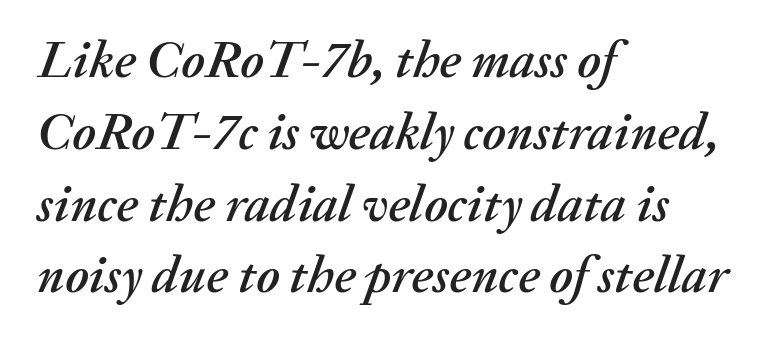
Q: Is the text italic (slanted)? A: Yes, it leans right by about 20 degrees.
Q: Is the text underlined? A: No.
Q: How is the paragraph aligned? A: Left-aligned.
Q: Is the spacing between letters normal or unusually wide? A: Normal.
Q: Is the spacing between lines tight, normal or loose? A: Normal.
Q: Width (condensed, normal, or wide)? A: Normal.
Q: Stroke contrast? A: Medium.
Q: x-height? A: Medium.
Q: Monospaced? A: No.
